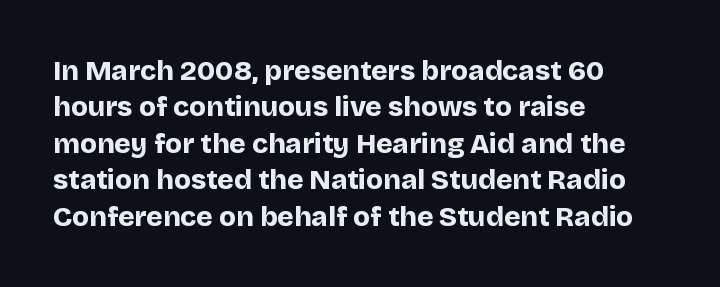
Vertically, the passage feels balanced, rows spaced as you'd expect. These lines carry a lot of weight — the face is fully bold. Words appear dense and cohesive because spacing is normal. Are there feet on the stems? There aren't — it's a sans. Underlining? Definitely not there.
